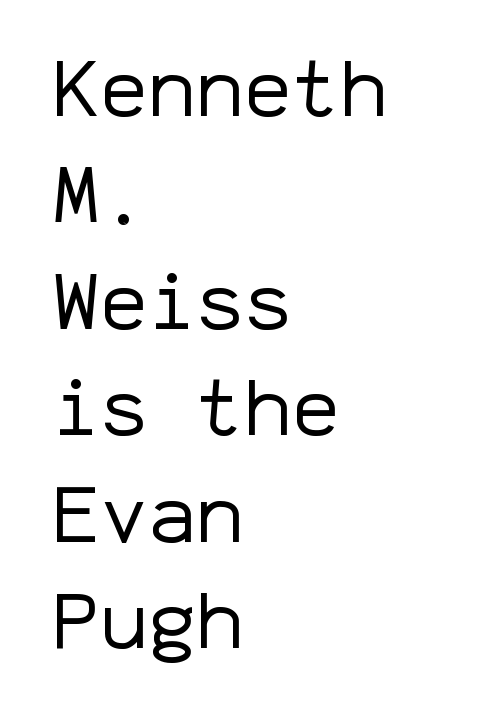
Q: Is the text bold? A: No.
Q: Is the text italic (slanted)? A: No, it is upright.
Q: Is the typeface a serif or a sans-serif typeface? A: Sans-serif.
Q: Is the text underlined? A: No.
Q: How is the paragraph aligned? A: Left-aligned.
Q: Is the spacing between letters normal or unusually wide? A: Normal.
Q: Is the spacing between lines tight, normal or loose? A: Normal.
Q: Width (condensed, normal, or wide)? A: Normal.
Q: Stroke contrast? A: Low.
Q: x-height? A: Medium.
Q: Monospaced? A: Yes.
